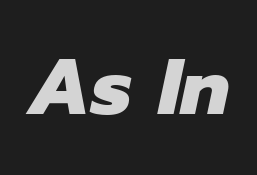
The image shows 79 px heavy type, italic (leaning right); set normal letter spacing, not underlined; low stroke contrast and a medium x-height.
